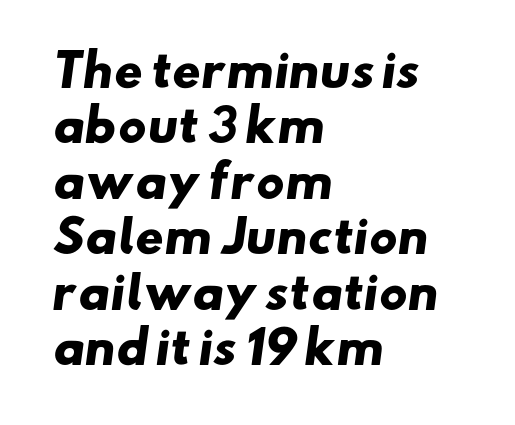
{"serif": "no", "bold": "yes", "weight": "heavy", "width": "wide", "stroke_contrast": "low", "x_height": "small", "monospaced": "no", "underline": "no", "align": "left", "line_spacing": "normal", "line_spacing_ratio": 1.26, "letter_spacing": "normal", "letter_spacing_em": 0.0, "glyph_px": 44}
